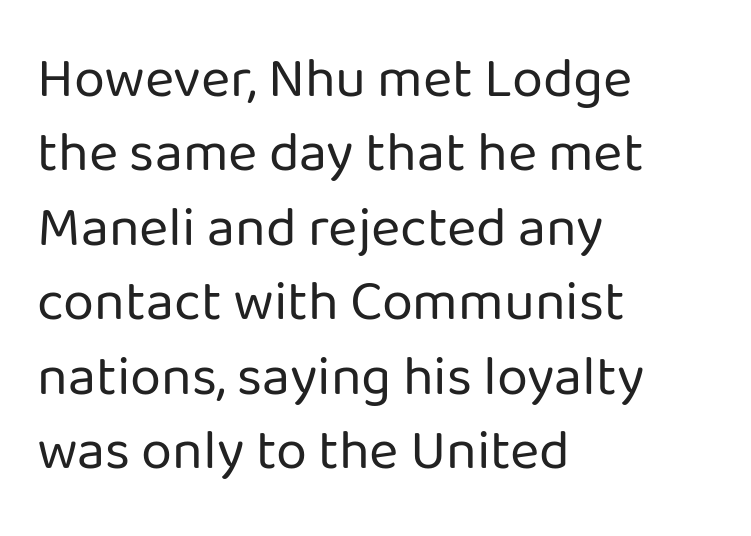
The image shows 56 px regular-weight sans-serif type, upright; set left-aligned, normal line spacing (1.33x), normal letter spacing, not underlined; low stroke contrast and a medium x-height.
